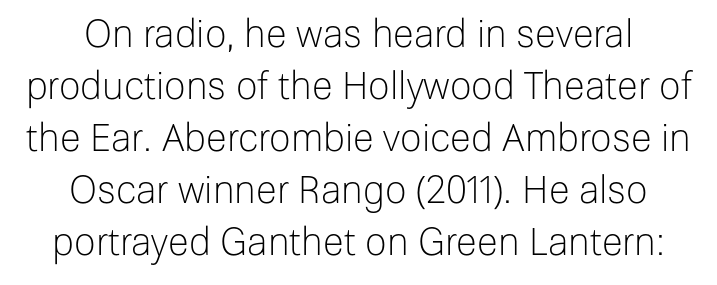
{"serif": "no", "italic": "no", "bold": "no", "weight": "light", "width": "normal", "stroke_contrast": "low", "x_height": "medium", "monospaced": "no", "underline": "no", "line_spacing": "normal", "line_spacing_ratio": 1.37, "letter_spacing": "normal", "letter_spacing_em": 0.0, "glyph_px": 38}
